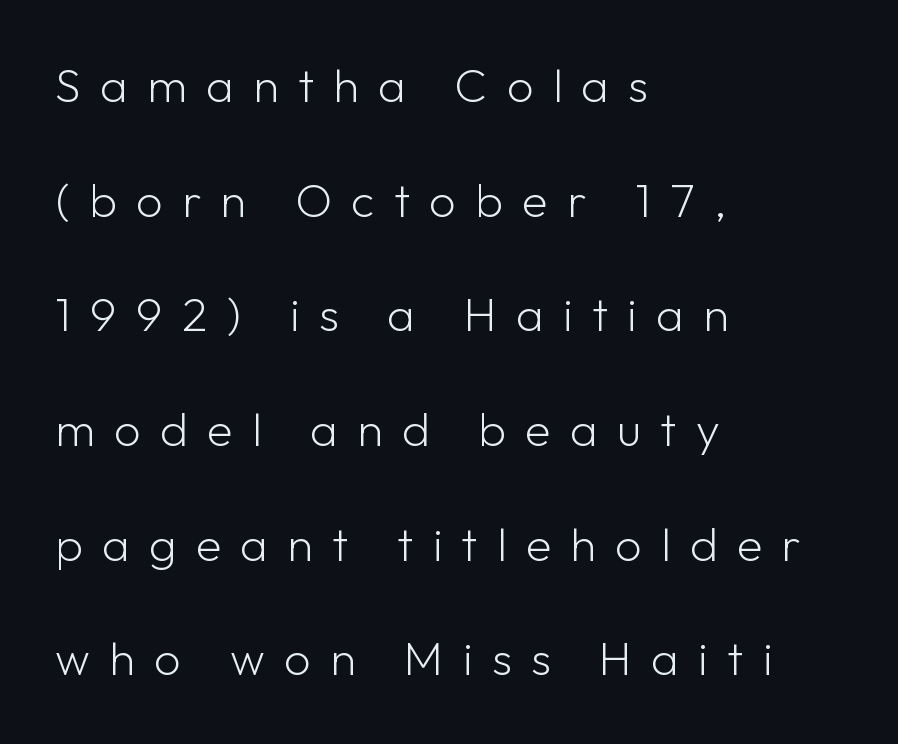
{"serif": "no", "italic": "no", "bold": "no", "weight": "light", "width": "normal", "stroke_contrast": "low", "x_height": "medium", "monospaced": "no", "underline": "no", "align": "left", "line_spacing": "loose", "line_spacing_ratio": 2.44, "letter_spacing": "wide", "letter_spacing_em": 0.41, "glyph_px": 47}
